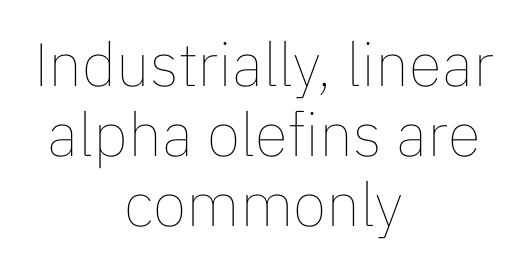
The image shows 61 px thin type, upright; set centered, tight line spacing (1.15x), normal letter spacing, not underlined; low stroke contrast and a medium x-height.
